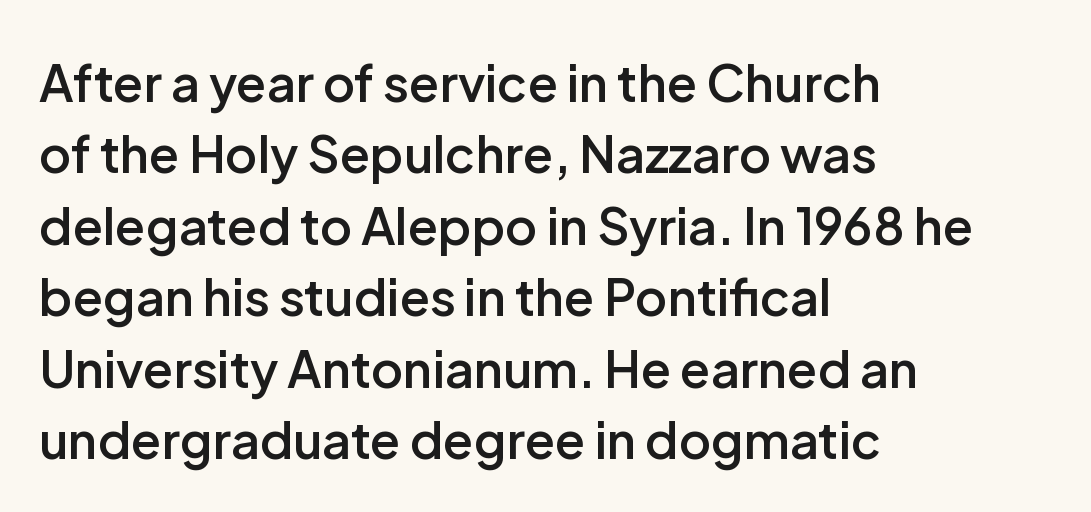
The image shows 50 px semibold sans-serif type, upright; set left-aligned, normal line spacing (1.43x), normal letter spacing, not underlined; low stroke contrast and a medium x-height.
